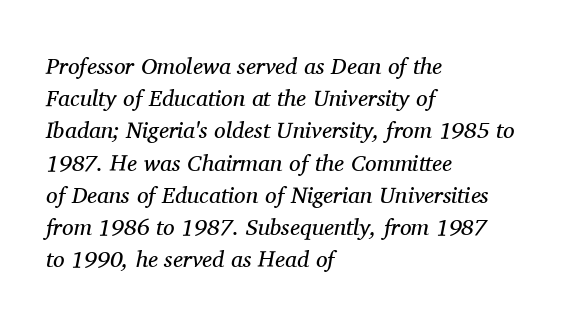
The rendering applies a slant to the glyphs. Characters follow at the spacing the type designer built in. Is the stroke heavy? The answer is a plain regular-or-lighter. Baseline-to-baseline distance is the conventional proportion of letter height.
